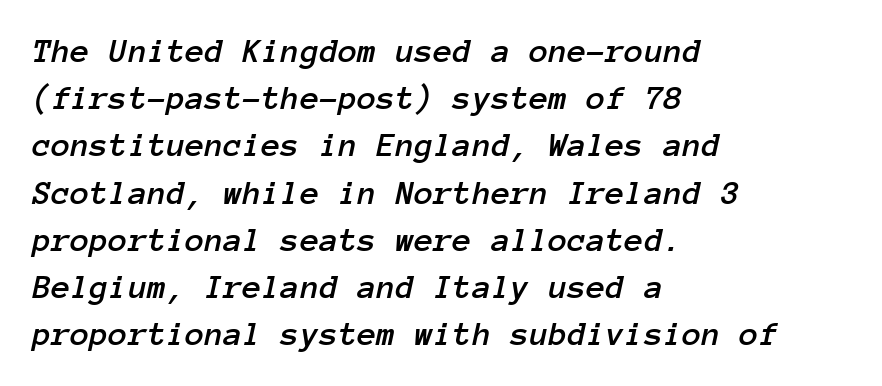
The rag falls on the right side of this text block. Letters rest on an invisible, unmarked baseline. Do the characters align in a grid? Yes, the font is monospaced. Posture: slanted.
